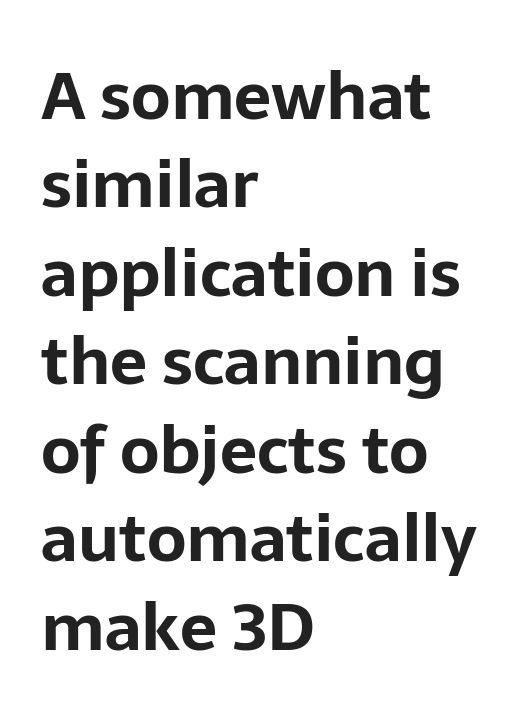
Varying glyph widths throughout — classic text-font behaviour. Notice how the stems are strictly vertical — no italics here. Line spacing here is normal. Set as a true bold cut, around the 700 mark. These lines are set flush left with a ragged right edge. Descender tails drop into unmarked territory.
